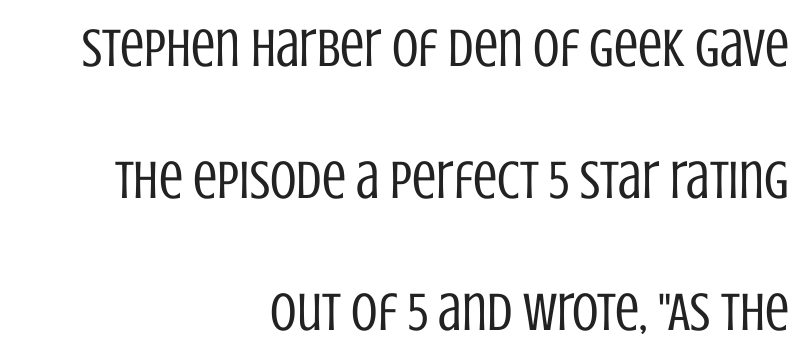
The image shows 54 px regular-weight, condensed sans-serif type, upright; set right-aligned, loose line spacing (2.44x), normal letter spacing, not underlined; low stroke contrast and a large x-height.
